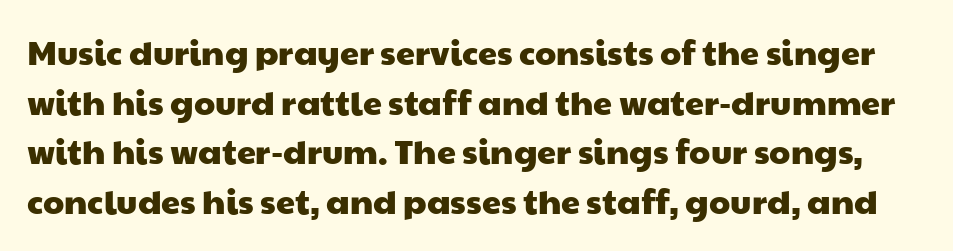
Proportional: the letters do not fall into vertical columns. Quick note: interline space is typical. The area under the type is left untouched. A typesetter would call this zero additional tracking.
